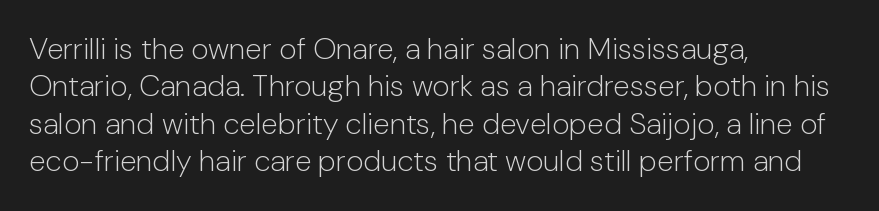
{"serif": "no", "italic": "no", "bold": "no", "weight": "light", "width": "normal", "stroke_contrast": "low", "x_height": "medium", "monospaced": "no", "underline": "no", "align": "left", "line_spacing": "normal", "line_spacing_ratio": 1.25, "letter_spacing": "normal", "letter_spacing_em": 0.0, "glyph_px": 30}
